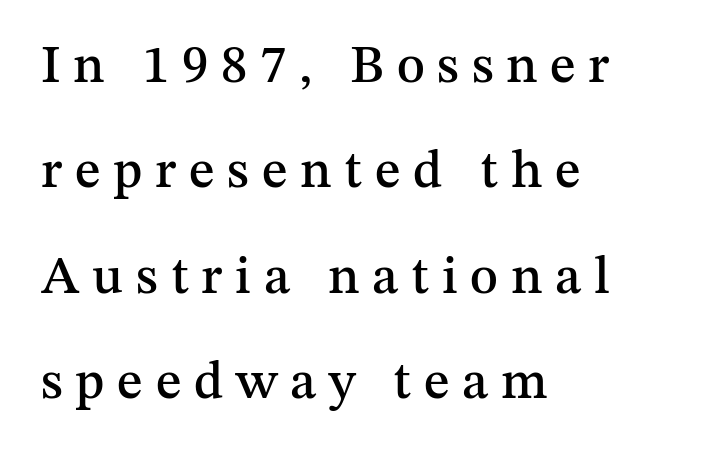
{"serif": "yes", "italic": "no", "width": "normal", "stroke_contrast": "medium", "x_height": "medium", "monospaced": "no", "underline": "no", "align": "left", "line_spacing": "loose", "line_spacing_ratio": 1.99, "letter_spacing": "wide", "letter_spacing_em": 0.24, "glyph_px": 53}
